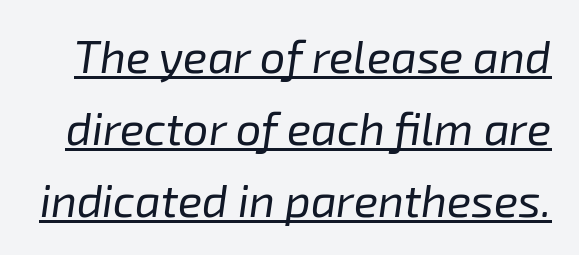
Q: Is the text bold? A: No.
Q: Is the text italic (slanted)? A: Yes, it leans right by about 8 degrees.
Q: Is the text underlined? A: Yes.
Q: Is the spacing between letters normal or unusually wide? A: Normal.
Q: Is the spacing between lines tight, normal or loose? A: Normal.
Q: Width (condensed, normal, or wide)? A: Normal.
Q: Stroke contrast? A: Low.
Q: x-height? A: Medium.
Q: Monospaced? A: No.
